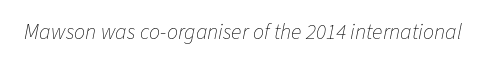
{"italic": "yes", "lean": "right", "slant_degrees": 11, "bold": "no", "underline": "no", "letter_spacing": "normal", "letter_spacing_em": 0.0, "glyph_px": 22}
